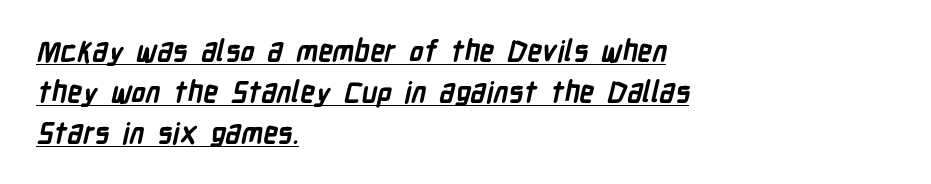
The image shows 29 px semibold, condensed sans-serif type; set left-aligned, normal line spacing (1.41x), normal letter spacing, underlined; low stroke contrast and a medium x-height.
